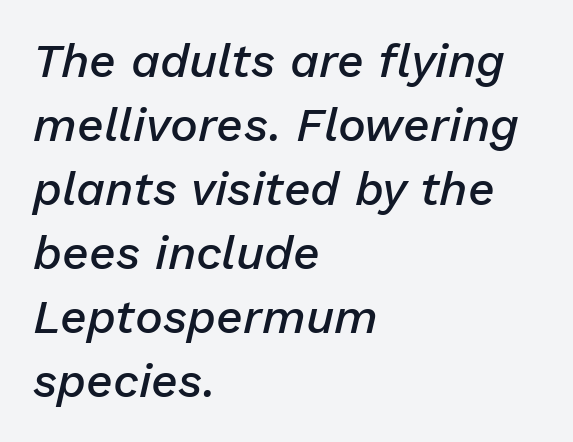
{"italic": "yes", "lean": "right", "slant_degrees": 13, "bold": "semi", "weight": "semibold", "width": "normal", "stroke_contrast": "low", "x_height": "medium", "monospaced": "no", "underline": "no", "align": "left", "line_spacing": "normal", "line_spacing_ratio": 1.36, "letter_spacing": "normal", "letter_spacing_em": 0.0, "glyph_px": 47}
